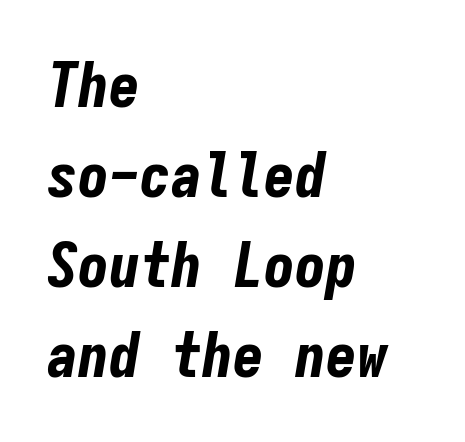
Heavy-handed strokes throughout: this text is bold. Compared with typical body copy, the letter spacing here is the same. Reading down the block, your eye returns to a fixed left position each line. Regarding leading, the lines here are spaced in the standard way.
